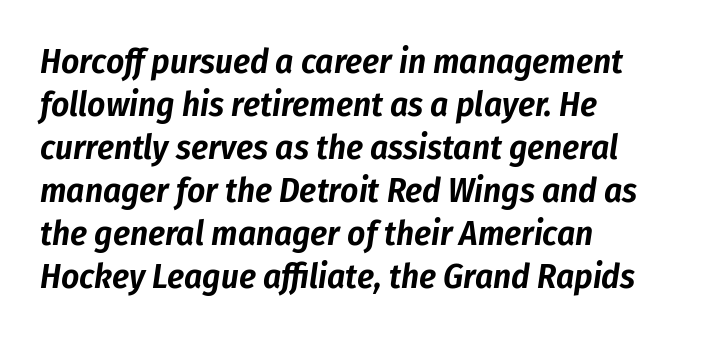
{"italic": "yes", "lean": "right", "slant_degrees": 8, "width": "condensed", "stroke_contrast": "low", "x_height": "medium", "monospaced": "no", "underline": "no", "align": "left", "line_spacing_ratio": 1.23, "letter_spacing": "normal", "letter_spacing_em": 0.0, "glyph_px": 35}
